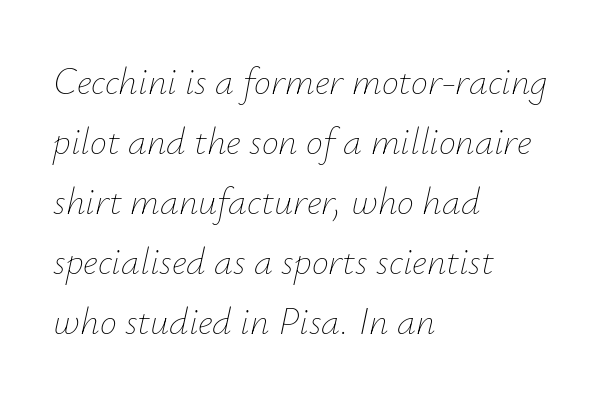
{"italic": "yes", "lean": "right", "slant_degrees": 12, "bold": "no", "weight": "thin", "width": "normal", "stroke_contrast": "low", "x_height": "small", "monospaced": "no", "underline": "no", "align": "left", "line_spacing": "normal", "line_spacing_ratio": 1.58, "letter_spacing": "normal", "letter_spacing_em": 0.0, "glyph_px": 38}
